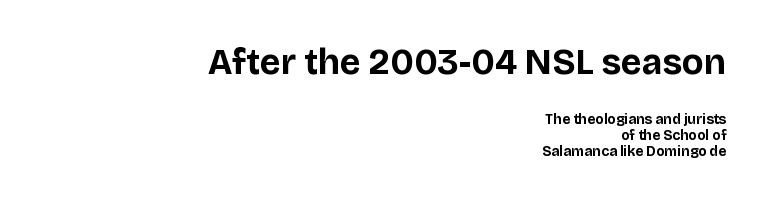
Q: Is the text bold? A: Yes.
Q: Is the text italic (slanted)? A: No, it is upright.
Q: Is the typeface a serif or a sans-serif typeface? A: Sans-serif.
Q: Is the text underlined? A: No.
Q: How is the paragraph aligned? A: Right-aligned.
Q: Is the spacing between letters normal or unusually wide? A: Normal.
Q: Is the spacing between lines tight, normal or loose? A: Tight.
Q: Which block of text is set in a larger size, the first (top) or the second (bottom)? A: The first (top) one.
Q: Width (condensed, normal, or wide)? A: Normal.
Q: Stroke contrast? A: Low.
Q: x-height? A: Large.
Q: Monospaced? A: No.
